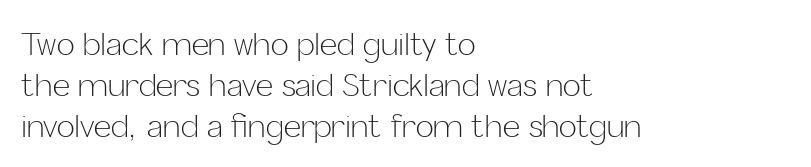
{"serif": "no", "italic": "no", "bold": "no", "weight": "light", "width": "normal", "stroke_contrast": "low", "x_height": "medium", "monospaced": "no", "underline": "no", "align": "left", "line_spacing": "normal", "line_spacing_ratio": 1.36, "letter_spacing": "normal", "letter_spacing_em": 0.0, "glyph_px": 30}
